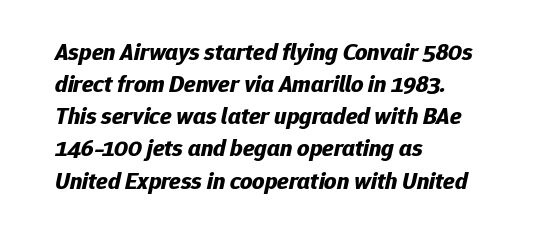
Q: Is the text bold? A: Yes.
Q: Is the text italic (slanted)? A: Yes, it leans right by about 12 degrees.
Q: Is the text underlined? A: No.
Q: How is the paragraph aligned? A: Left-aligned.
Q: Is the spacing between letters normal or unusually wide? A: Normal.
Q: Is the spacing between lines tight, normal or loose? A: Normal.
